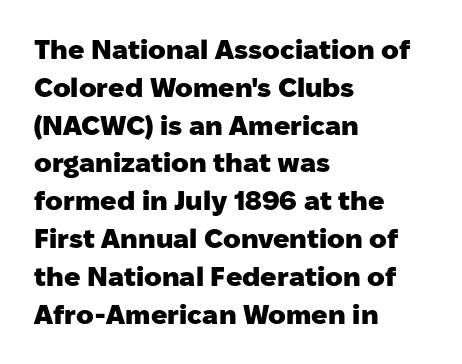
Q: Is the text bold? A: Yes.
Q: Is the text italic (slanted)? A: No, it is upright.
Q: Is the text underlined? A: No.
Q: How is the paragraph aligned? A: Left-aligned.
Q: Is the spacing between letters normal or unusually wide? A: Normal.
Q: Is the spacing between lines tight, normal or loose? A: Normal.
